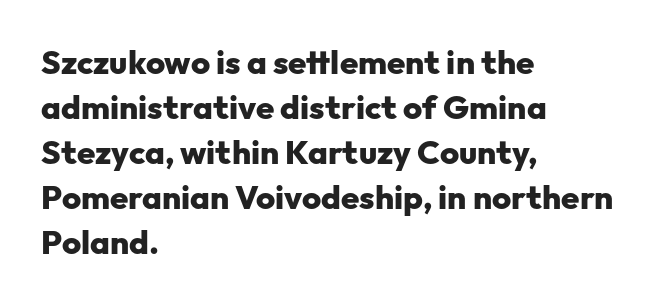
Lines of text with bare space underneath. Notice how descenders clear the ascenders below comfortably — that's standard leading. In terms of posture, this sample is upright. Type style note: lacks serifs.
